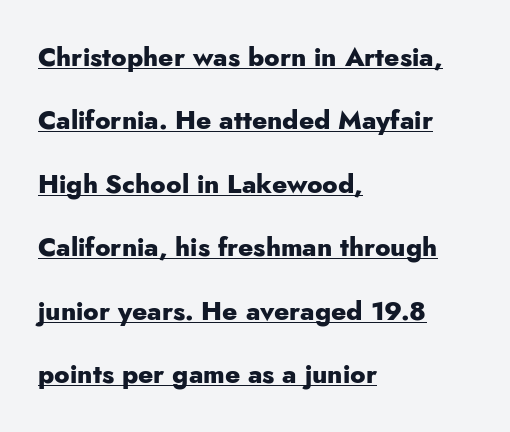
The image shows 26 px bold type, upright; set left-aligned, loose line spacing (2.44x), normal letter spacing, underlined.
